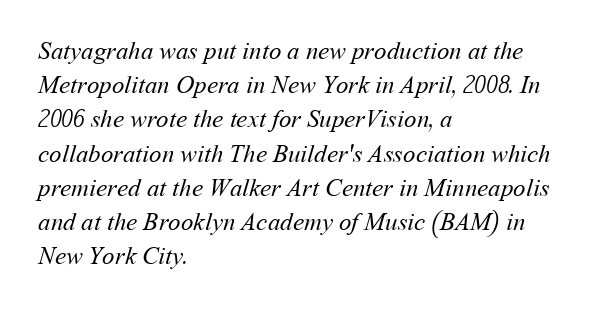
{"bold": "no", "underline": "no", "align": "left", "line_spacing": "normal", "line_spacing_ratio": 1.37, "letter_spacing": "normal", "letter_spacing_em": 0.0, "glyph_px": 25}
